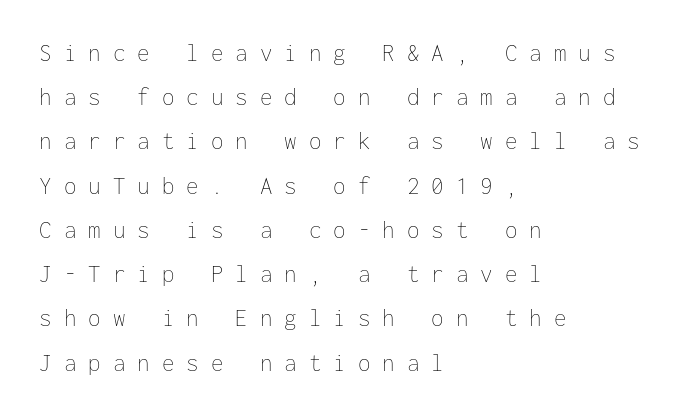
The type sits square on the baseline with zero lean. Descenders are the only things crossing below the line. Each stroke keeps to a modest, everyday thickness or less. How are the letters spaced? Widely, with obvious added tracking. A classic flush-left, rag-right setting is used for this passage.
